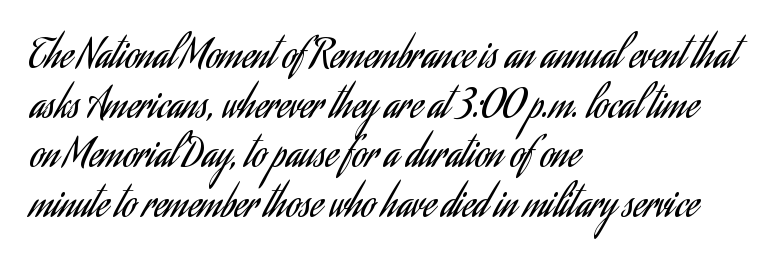
{"serif": "no", "bold": "no", "weight": "regular", "width": "condensed", "stroke_contrast": "low", "x_height": "small", "monospaced": "no", "underline": "no", "align": "left", "line_spacing": "normal", "line_spacing_ratio": 1.27, "letter_spacing": "normal", "letter_spacing_em": 0.0, "glyph_px": 39}
